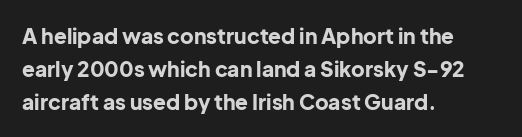
Q: Is the text bold? A: Yes.
Q: Is the text italic (slanted)? A: No, it is upright.
Q: Is the text underlined? A: No.
Q: How is the paragraph aligned? A: Left-aligned.
Q: Is the spacing between letters normal or unusually wide? A: Normal.
Q: Is the spacing between lines tight, normal or loose? A: Normal.
